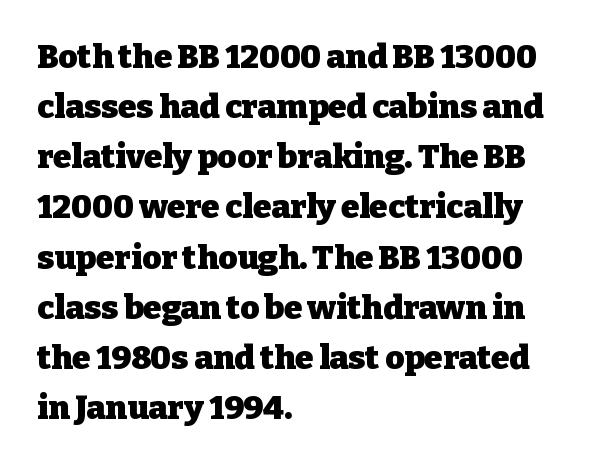
{"serif": "yes", "italic": "no", "bold": "yes", "weight": "heavy", "width": "normal", "stroke_contrast": "low", "x_height": "medium", "monospaced": "no", "underline": "no", "align": "left", "line_spacing": "normal", "line_spacing_ratio": 1.52, "letter_spacing": "normal", "letter_spacing_em": 0.0, "glyph_px": 33}
